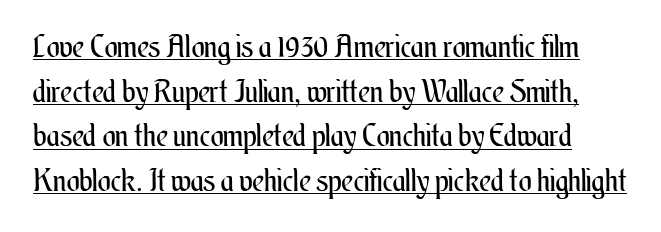
The lettering holds an erect, upright posture throughout. Letters have the restrained weight of plain body copy at most. The rendering uses a moderate line-height, typical for paragraphs. Underline: present. Characters follow at the spacing the type designer built in.
